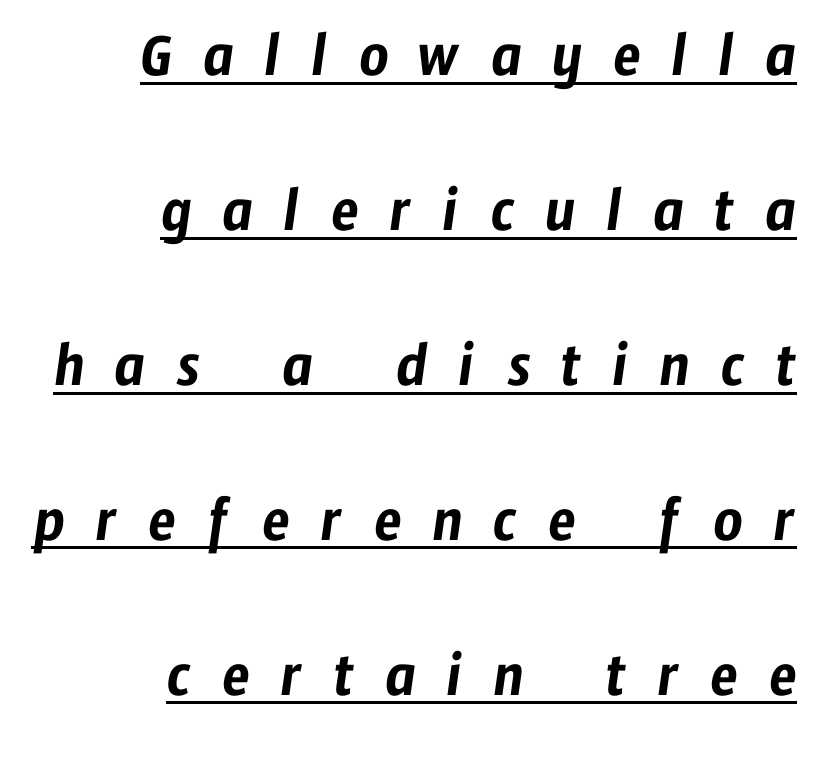
Think of a printed novel: that variable character pitch is what you see here. Vertical spacing — loose. The typesetter chose a ragged-left arrangement here. Nope, no serifs anywhere on these letters. You can see a thin bar hugging the bottom of the glyphs. Compared with typical body copy, the letter spacing here is much looser.
